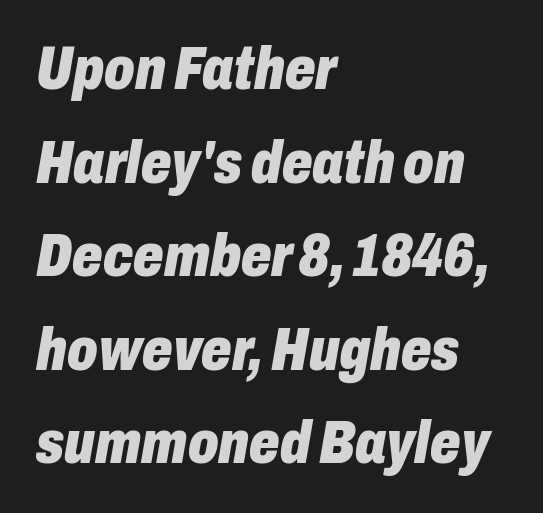
The image shows 60 px heavy, condensed type, italic (leaning right); set left-aligned, normal line spacing (1.56x), normal letter spacing, not underlined; low stroke contrast and a medium x-height.
